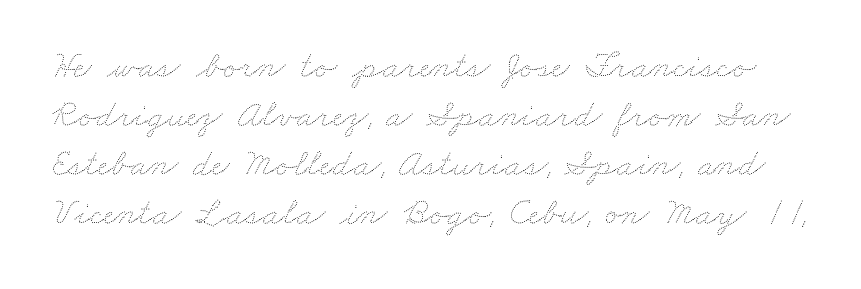
Q: Is the text bold? A: No.
Q: Is the text underlined? A: No.
Q: Is the spacing between letters normal or unusually wide? A: Normal.
Q: Is the spacing between lines tight, normal or loose? A: Normal.
Q: Width (condensed, normal, or wide)? A: Wide.
Q: Stroke contrast? A: Medium.
Q: x-height? A: Small.
Q: Monospaced? A: No.
